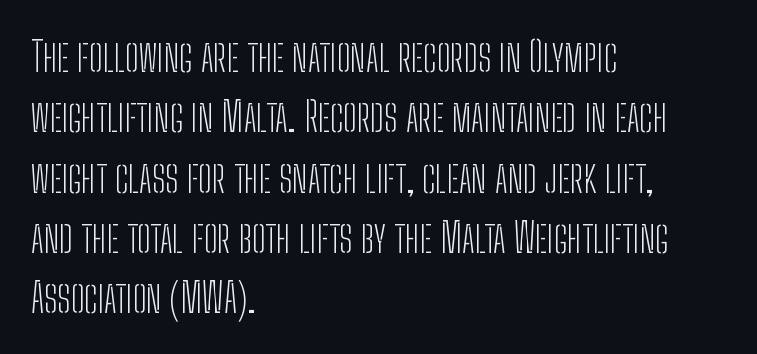
{"serif": "no", "italic": "no", "bold": "no", "weight": "light", "width": "condensed", "stroke_contrast": "low", "x_height": "medium", "monospaced": "no", "underline": "no", "align": "left", "line_spacing": "normal", "line_spacing_ratio": 1.47, "letter_spacing": "normal", "letter_spacing_em": 0.0, "glyph_px": 41}
